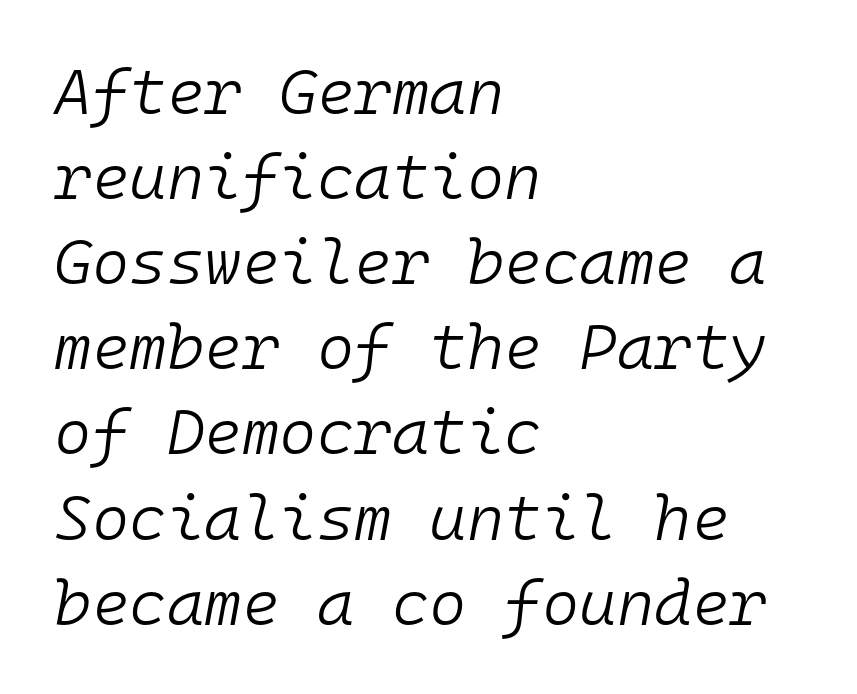
The image shows 64 px light type, italic (leaning right), monospaced; set left-aligned, normal line spacing (1.33x), normal letter spacing, not underlined; low stroke contrast and a medium x-height.
